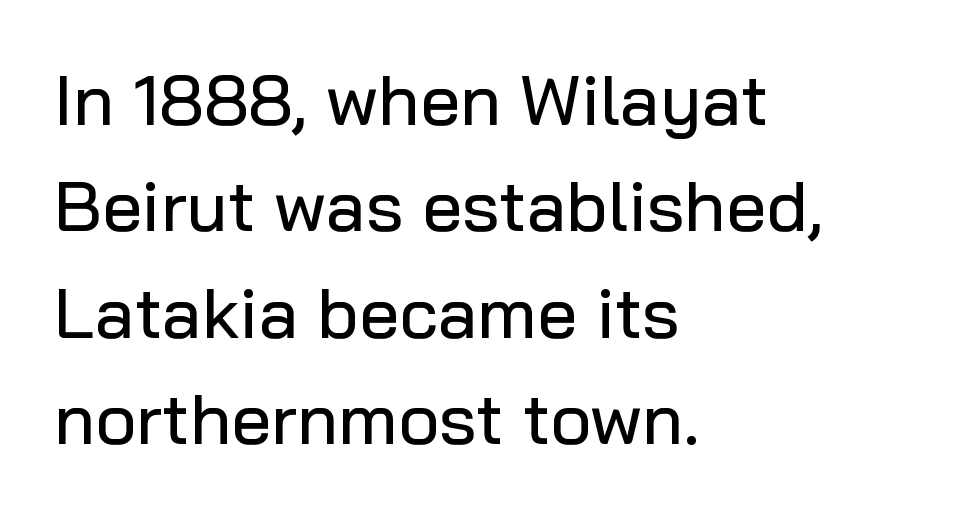
Does extra space separate the letters? No, they use regular spacing. The rendering uses natural spacing where letterforms have individual widths. Left-aligned paragraph, ragged on the right. Ascenders rise straight up at ninety degrees.
